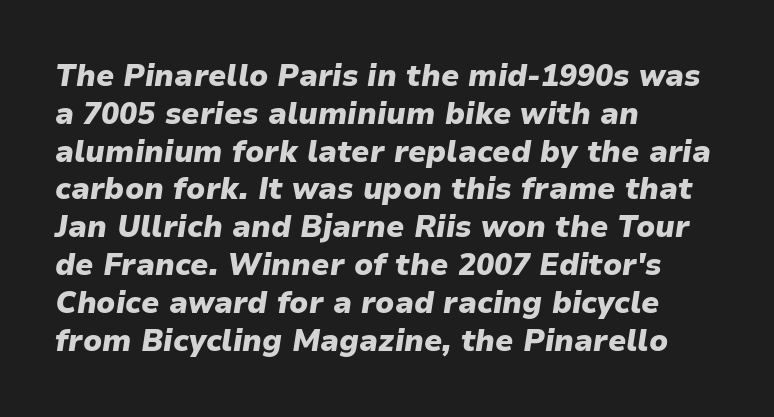
{"italic": "yes", "lean": "right", "slant_degrees": 9, "bold": "yes", "weight": "heavy", "width": "normal", "stroke_contrast": "low", "x_height": "medium", "monospaced": "no", "underline": "no", "align": "left", "line_spacing": "normal", "line_spacing_ratio": 1.26, "letter_spacing": "normal", "letter_spacing_em": 0.0, "glyph_px": 30}
